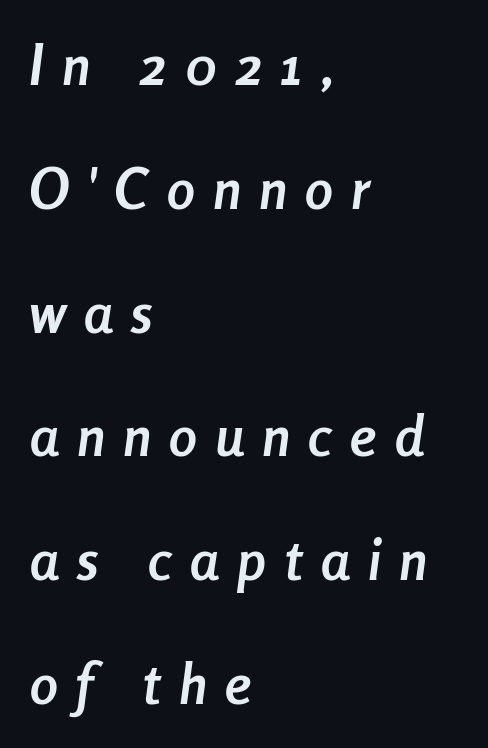
Q: Is the text bold? A: Yes.
Q: Is the text italic (slanted)? A: Yes, it leans right by about 8 degrees.
Q: Is the text underlined? A: No.
Q: How is the paragraph aligned? A: Left-aligned.
Q: Is the spacing between letters normal or unusually wide? A: Unusually wide.
Q: Is the spacing between lines tight, normal or loose? A: Loose.
Q: Width (condensed, normal, or wide)? A: Condensed.
Q: Stroke contrast? A: Low.
Q: x-height? A: Medium.
Q: Monospaced? A: No.
